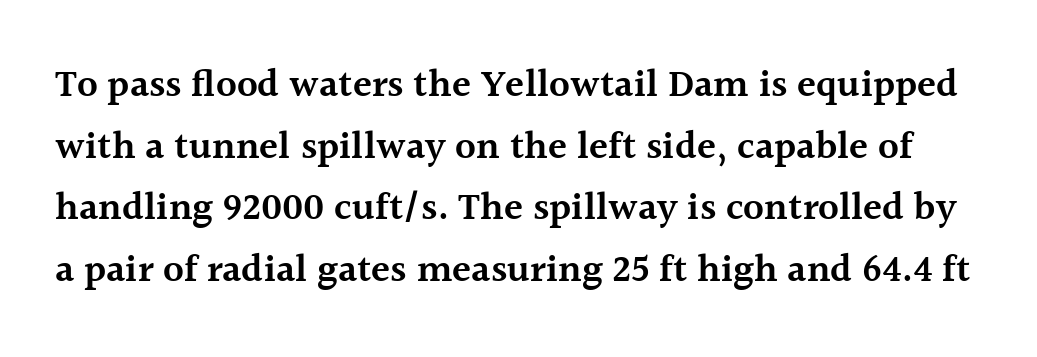
Q: Is the text bold? A: Semi-bold.
Q: Is the text italic (slanted)? A: No, it is upright.
Q: Is the typeface a serif or a sans-serif typeface? A: Serif.
Q: Is the text underlined? A: No.
Q: Is the spacing between letters normal or unusually wide? A: Normal.
Q: Is the spacing between lines tight, normal or loose? A: Normal.
Q: Width (condensed, normal, or wide)? A: Normal.
Q: x-height? A: Medium.
Q: Monospaced? A: No.
